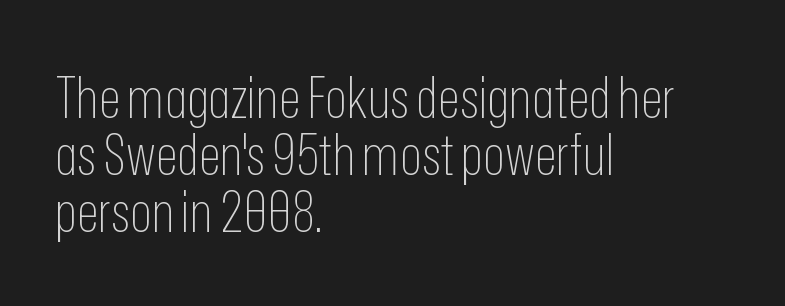
Closely set lines give the paragraph a compact silhouette. In CSS terms this would be text-align: left. Italic: no, the glyphs are upright roman. The letters advance in unequal steps, a hallmark of proportional type. A quiet, ordinary-to-light weight characterises the typeface.
